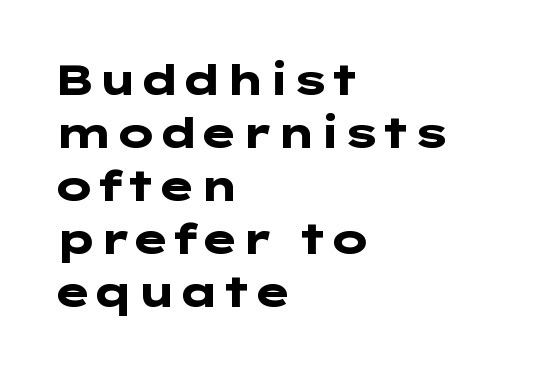
The image shows 42 px heavy, wide sans-serif type, upright; set left-aligned, normal line spacing (1.26x), normal letter spacing, not underlined; low stroke contrast and a medium x-height.
